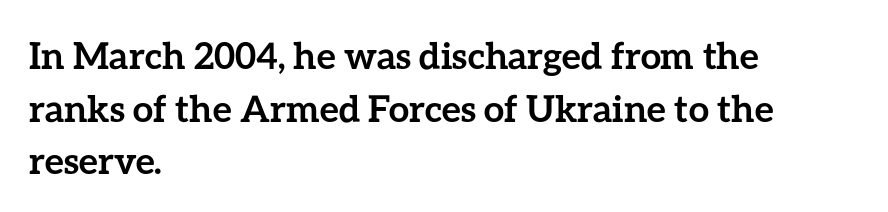
You could not count columns in this text — the font is proportionally spaced. Students, observe: this is what conventionally led text looks like. Does the weight exceed regular? Yes, all the way to bold. Honestly, the letter spacing is just normal — you wouldn't notice it. A roman cut, with each character standing at attention.
